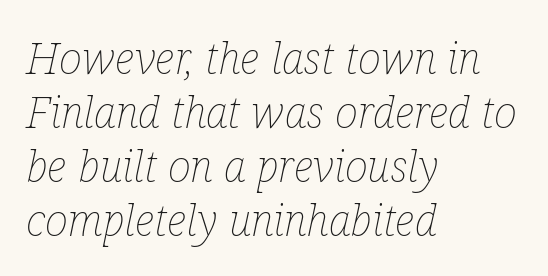
Underline: absent. Summary of weight: not heavy and not bold. The letters are slanted; this is an italic face. Here the glyphs are tracked normally, forming tight word shapes. Think of a printed novel: that variable character pitch is what you see here.
